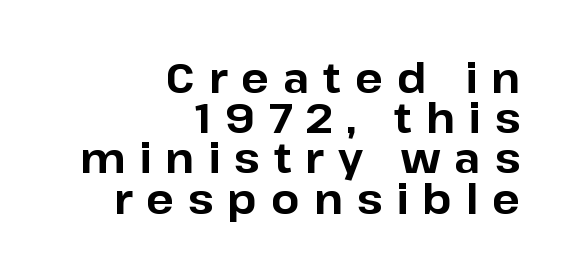
The glyphs in this specimen are sans serif. Words appear elongated and porous because spacing is wide. The ragged edge is on the left, which tells us the setting is flush right. Does the weight exceed regular? Yes, all the way to bold.
